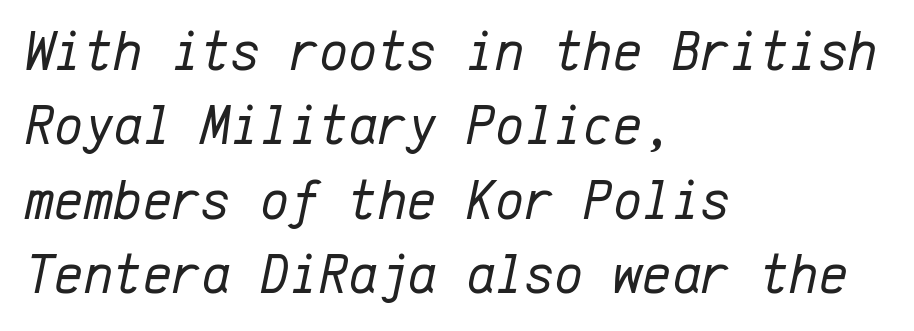
The words here are not underlined. One glance says typical: line gaps are just what's usual. This sample is left-justified, so line endings fall wherever the words run out. Monospaced: the letters line up in strict vertical columns. Summary of weight: not heavy and not bold.
